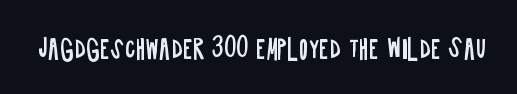
Q: Is the text bold? A: No.
Q: Is the text italic (slanted)? A: No, it is upright.
Q: Is the text underlined? A: No.
Q: Is the spacing between letters normal or unusually wide? A: Normal.
